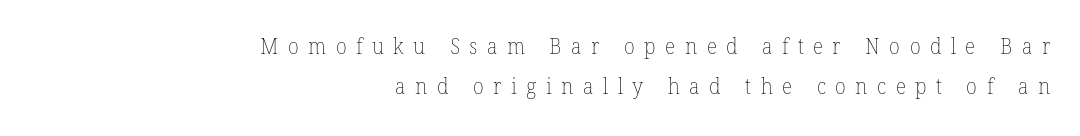
The glyphs are unaccompanied by any horizontal stroke below them. Visually the block forms a straight wall on the right and a jagged coastline on the left. Loose tracking; the words dissolve into strings of separated letters. The letterforms sit at book weight or below.
